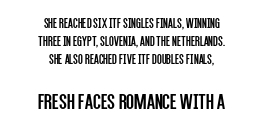
{"italic": "no", "bold": "no", "underline": "no", "align": "center", "line_spacing": "normal", "line_spacing_ratio": 1.3, "letter_spacing": "normal", "letter_spacing_em": 0.0, "larger_block": "second", "size_ratio": 1.64, "glyph_px": 23}
